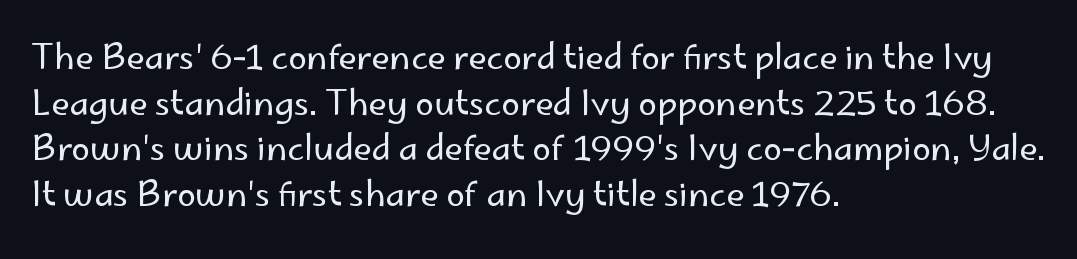
Q: Is the text bold? A: No.
Q: Is the text italic (slanted)? A: No, it is upright.
Q: Is the typeface a serif or a sans-serif typeface? A: Sans-serif.
Q: Is the text underlined? A: No.
Q: How is the paragraph aligned? A: Left-aligned.
Q: Is the spacing between letters normal or unusually wide? A: Normal.
Q: Is the spacing between lines tight, normal or loose? A: Normal.
Q: Width (condensed, normal, or wide)? A: Normal.
Q: Stroke contrast? A: Low.
Q: x-height? A: Small.
Q: Monospaced? A: No.
